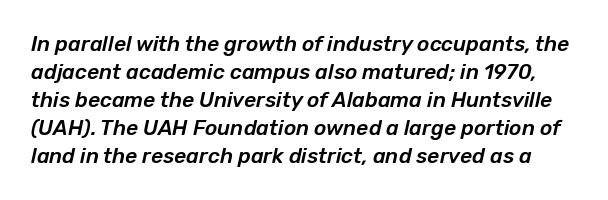
The image shows 21 px text type, italic (leaning right); set normal line spacing (1.33x), normal letter spacing, not underlined.
